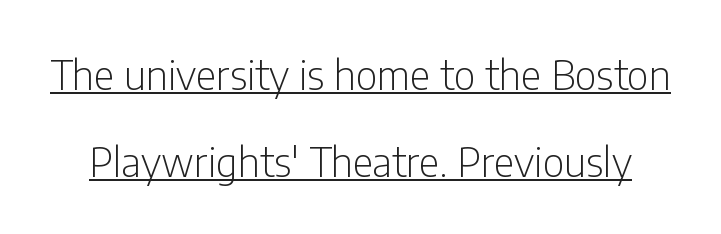
A baseline rule has been typeset under these characters. The letters advance in unequal steps, a hallmark of proportional type. Stroke terminals: plain, sans-serif. Whoever set this chose breathing room over compactness in the vertical rhythm. The lettering stays uniformly vertical, giving the passage a roman look. Each word holds together tightly as a unit, with standard inter-letter gaps.
